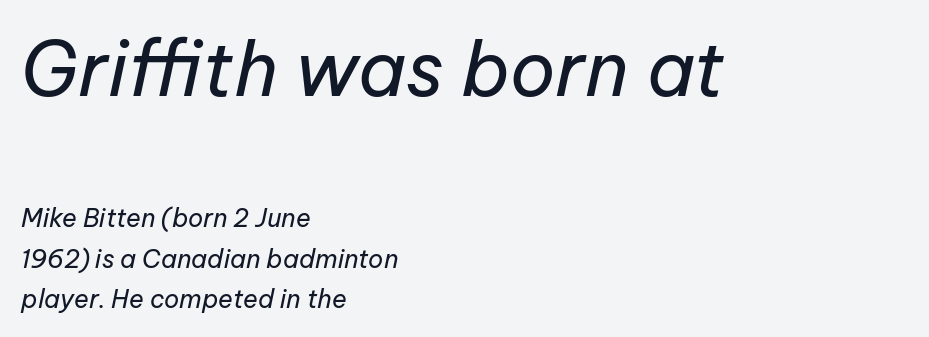
Q: Is the text bold? A: No.
Q: Is the text italic (slanted)? A: Yes, it leans right by about 12 degrees.
Q: Is the text underlined? A: No.
Q: How is the paragraph aligned? A: Left-aligned.
Q: Is the spacing between letters normal or unusually wide? A: Normal.
Q: Is the spacing between lines tight, normal or loose? A: Normal.
Q: Which block of text is set in a larger size, the first (top) or the second (bottom)? A: The first (top) one.
Q: Width (condensed, normal, or wide)? A: Normal.
Q: Stroke contrast? A: Low.
Q: x-height? A: Medium.
Q: Monospaced? A: No.
